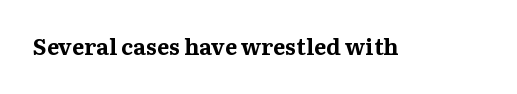
The image shows 23 px bold type, upright; set normal letter spacing, not underlined.
